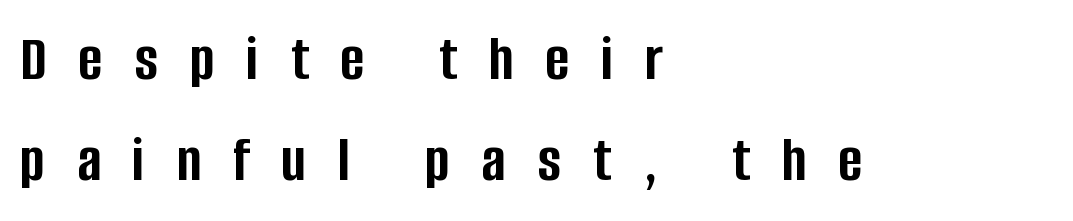
Q: Is the text bold? A: Yes.
Q: Is the text italic (slanted)? A: No, it is upright.
Q: Is the typeface a serif or a sans-serif typeface? A: Sans-serif.
Q: Is the text underlined? A: No.
Q: How is the paragraph aligned? A: Left-aligned.
Q: Is the spacing between letters normal or unusually wide? A: Unusually wide.
Q: Is the spacing between lines tight, normal or loose? A: Normal.
Q: Width (condensed, normal, or wide)? A: Condensed.
Q: Stroke contrast? A: Low.
Q: x-height? A: Large.
Q: Monospaced? A: No.
